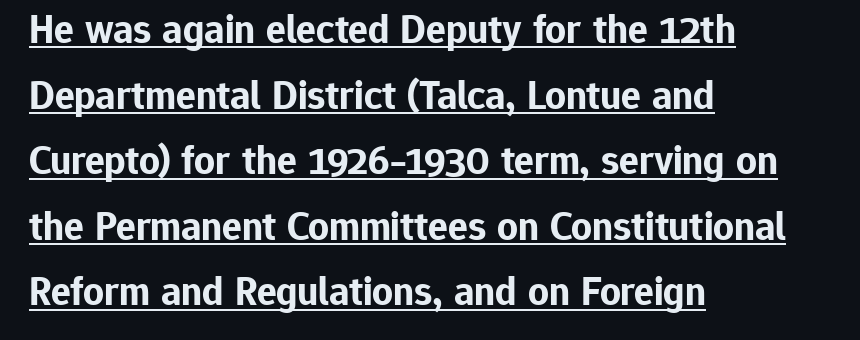
The image shows 41 px bold sans-serif type, upright; set left-aligned, normal line spacing (1.6x), normal letter spacing, underlined; low stroke contrast and a medium x-height.
